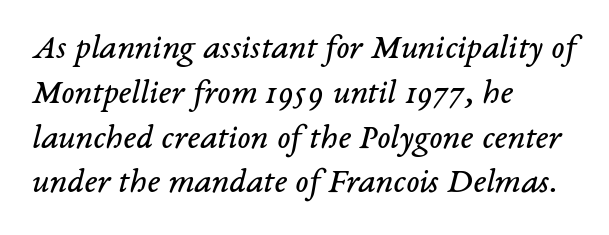
The letters advance in unequal steps, a hallmark of proportional type. I'd call this a serif setting — the letters wear small feet. Bare-footed words on every line. This rendering leaves character spacing at its baseline value.
